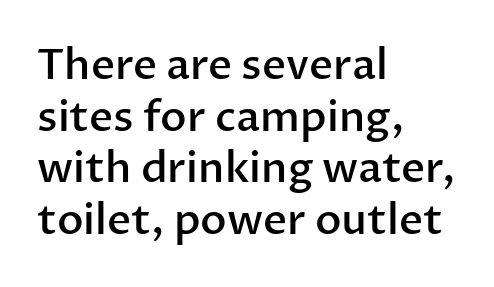
Q: Is the text bold? A: Semi-bold.
Q: Is the text italic (slanted)? A: No, it is upright.
Q: Is the typeface a serif or a sans-serif typeface? A: Sans-serif.
Q: Is the text underlined? A: No.
Q: How is the paragraph aligned? A: Left-aligned.
Q: Is the spacing between letters normal or unusually wide? A: Normal.
Q: Width (condensed, normal, or wide)? A: Normal.
Q: Stroke contrast? A: Low.
Q: x-height? A: Medium.
Q: Monospaced? A: No.
